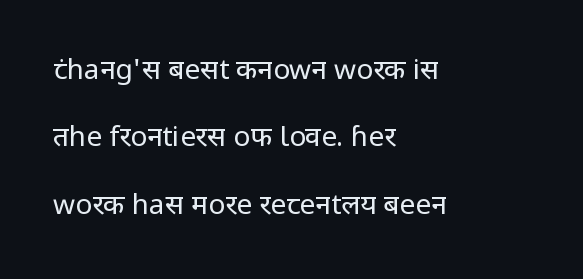
Honestly, there is no underline to notice here at all. Teacher's note: observe the even left margin — that is flush-left alignment. Look at the bottom of the vertical strokes: they stop flat, with no serifs. Leading: increased.
